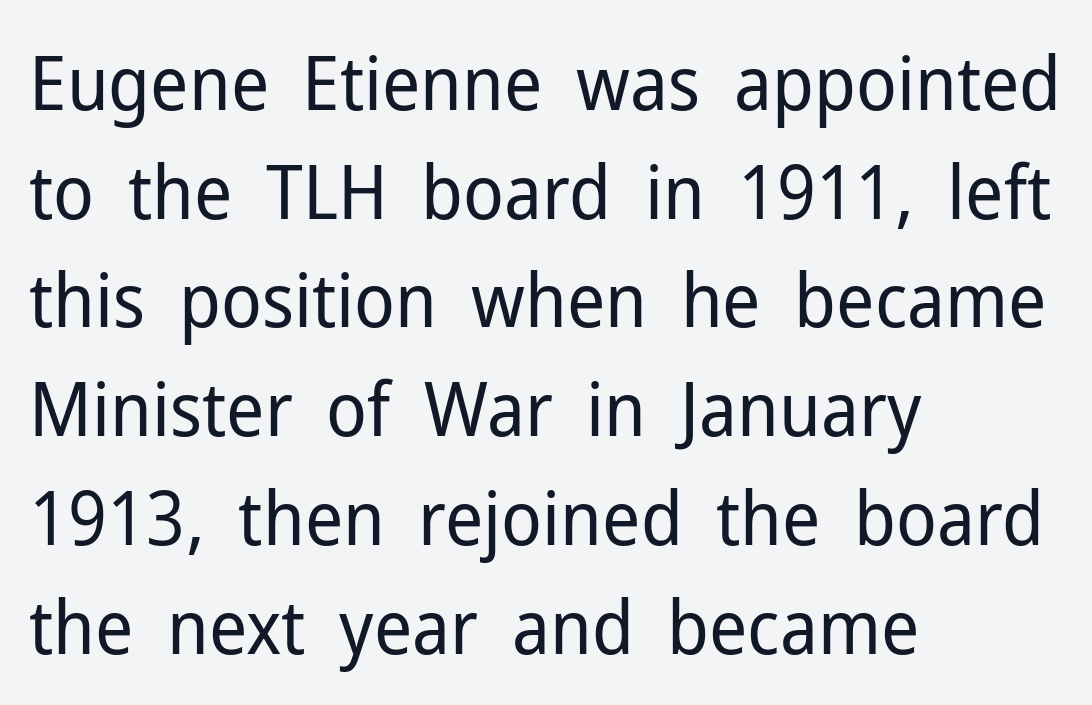
The lines are quadded left. Characters follow at the spacing the type designer built in. Lines of text with bare space underneath. Is the type heavy? It reads as light-to-regular instead. The glyphs in this specimen are sans serif. Regarding leading, the lines here are spaced in the standard way.
